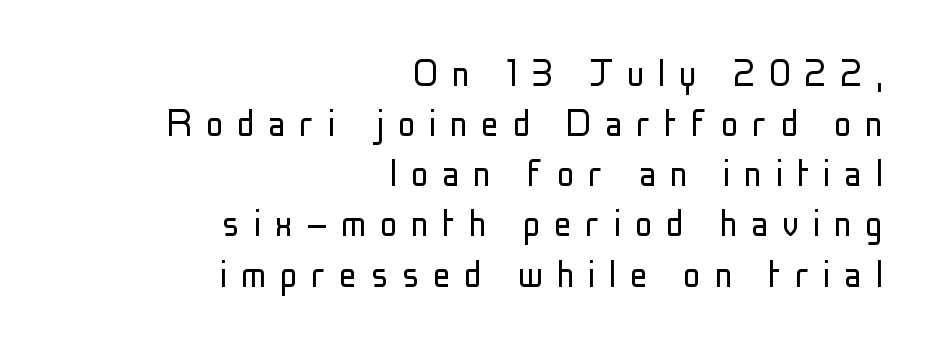
Q: Is the text bold? A: No.
Q: Is the text italic (slanted)? A: No, it is upright.
Q: Is the typeface a serif or a sans-serif typeface? A: Sans-serif.
Q: Is the text underlined? A: No.
Q: How is the paragraph aligned? A: Right-aligned.
Q: Is the spacing between letters normal or unusually wide? A: Unusually wide.
Q: Is the spacing between lines tight, normal or loose? A: Tight.
Q: Width (condensed, normal, or wide)? A: Condensed.
Q: Stroke contrast? A: Low.
Q: x-height? A: Medium.
Q: Monospaced? A: No.
